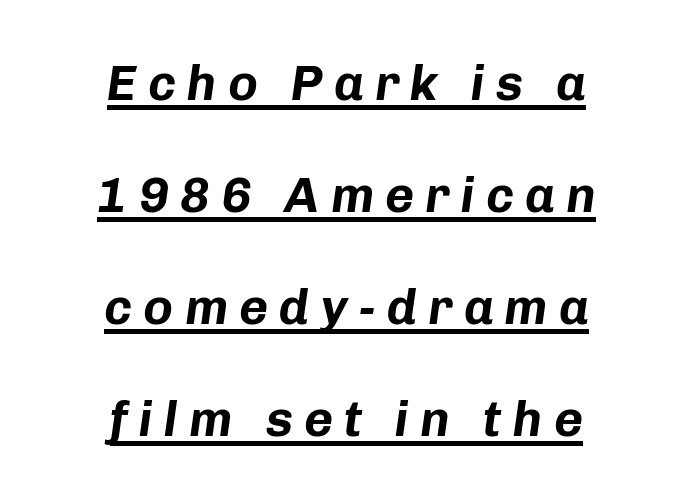
Q: Is the text bold? A: Yes.
Q: Is the text italic (slanted)? A: Yes, it leans right by about 8 degrees.
Q: Is the text underlined? A: Yes.
Q: How is the paragraph aligned? A: Centered.
Q: Is the spacing between letters normal or unusually wide? A: Unusually wide.
Q: Is the spacing between lines tight, normal or loose? A: Loose.
Q: Width (condensed, normal, or wide)? A: Normal.
Q: Stroke contrast? A: Low.
Q: x-height? A: Medium.
Q: Monospaced? A: No.
